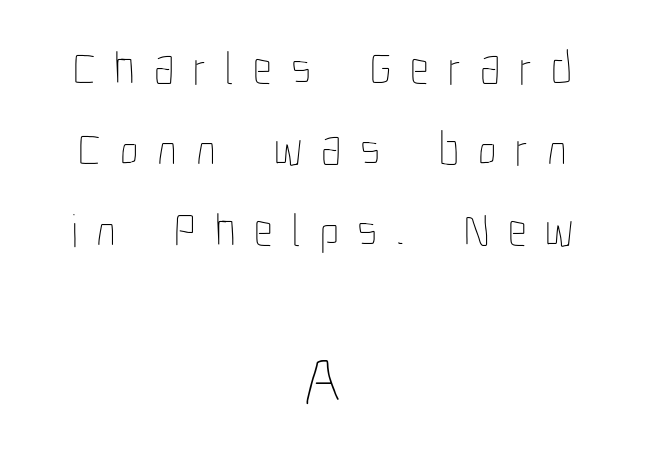
{"italic": "no", "bold": "no", "weight": "thin", "width": "condensed", "stroke_contrast": "low", "x_height": "medium", "monospaced": "no", "underline": "no", "align": "center", "line_spacing_ratio": 1.72, "letter_spacing": "wide", "letter_spacing_em": 0.4, "larger_block": "second", "size_ratio": 1.51, "glyph_px": 71}
